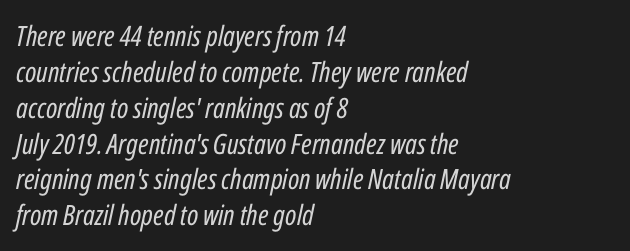
{"italic": "yes", "lean": "right", "slant_degrees": 12, "bold": "no", "weight": "regular", "width": "condensed", "stroke_contrast": "low", "x_height": "medium", "monospaced": "no", "underline": "no", "align": "left", "line_spacing": "normal", "line_spacing_ratio": 1.28, "letter_spacing": "normal", "letter_spacing_em": 0.0, "glyph_px": 28}
